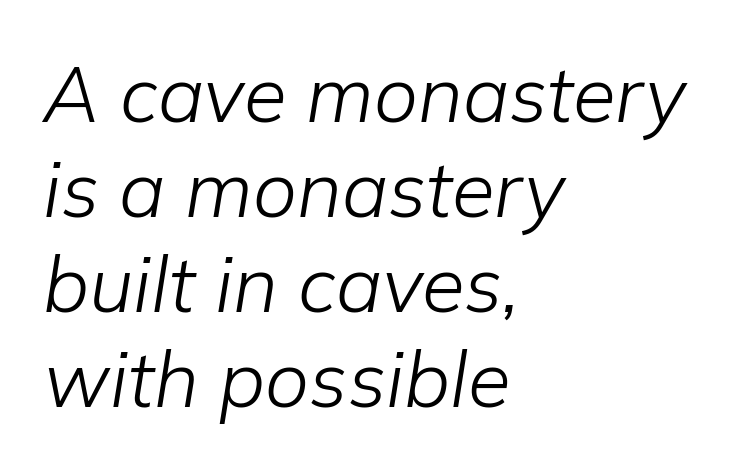
Q: Is the text bold? A: No.
Q: Is the text italic (slanted)? A: Yes, it leans right by about 9 degrees.
Q: Is the text underlined? A: No.
Q: How is the paragraph aligned? A: Left-aligned.
Q: Is the spacing between letters normal or unusually wide? A: Normal.
Q: Width (condensed, normal, or wide)? A: Normal.
Q: Stroke contrast? A: Low.
Q: x-height? A: Medium.
Q: Monospaced? A: No.
